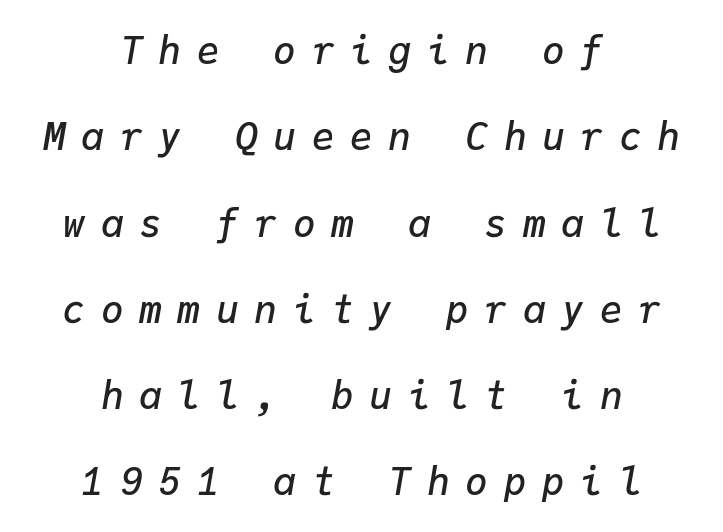
The rendering positions every line midway between the sides. Every character here occupies the same horizontal width, giving the sample a typewriter-like rhythm. A clean baseline with only descenders dipping below it. The passage shown leans; its letterforms are oblique. Bold? Not quite — semibold, heavier than regular but stopping short.
